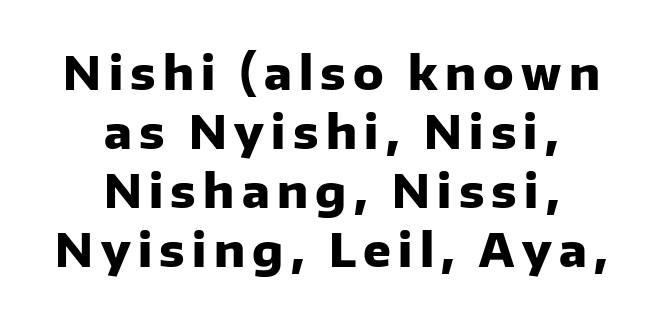
Does the weight exceed regular? Yes, all the way to bold. The line-height multiplier appears to be the usual default. Check the space under the baseline: it is left empty. Nope, no serifs anywhere on these letters. Character widths vary here, with narrow letters taking less room than wide ones.
